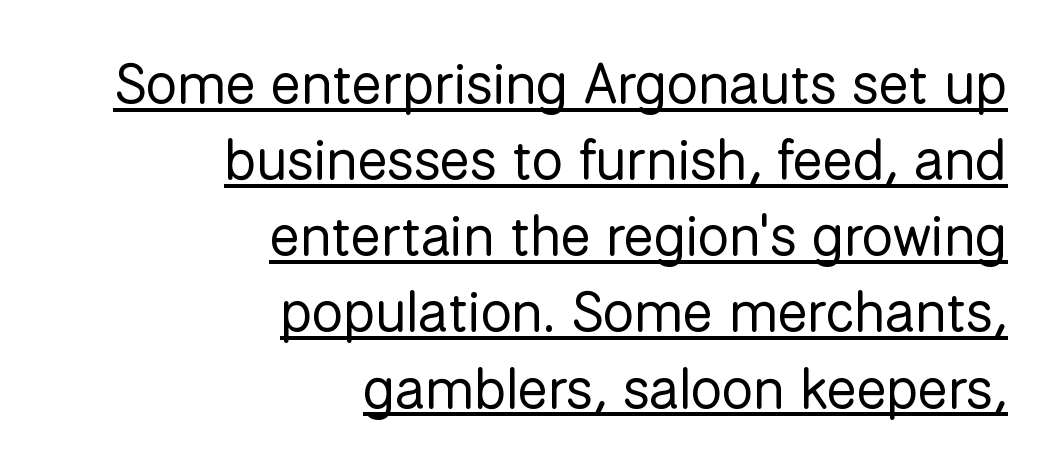
The image shows 56 px regular-weight sans-serif type, upright; set right-aligned, normal line spacing (1.36x), normal letter spacing, underlined; low stroke contrast and a medium x-height.
